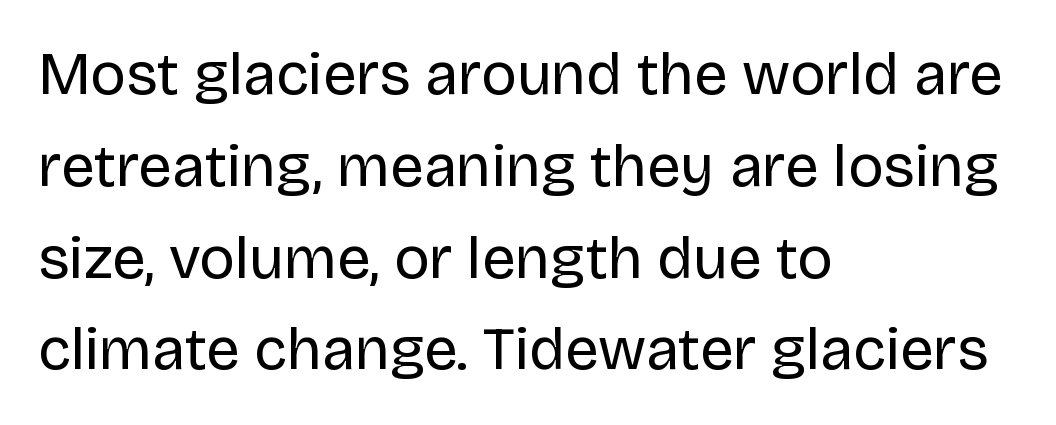
The image shows 60 px regular-weight sans-serif type, upright; set left-aligned, normal line spacing (1.53x), normal letter spacing, not underlined; low stroke contrast and a large x-height.
